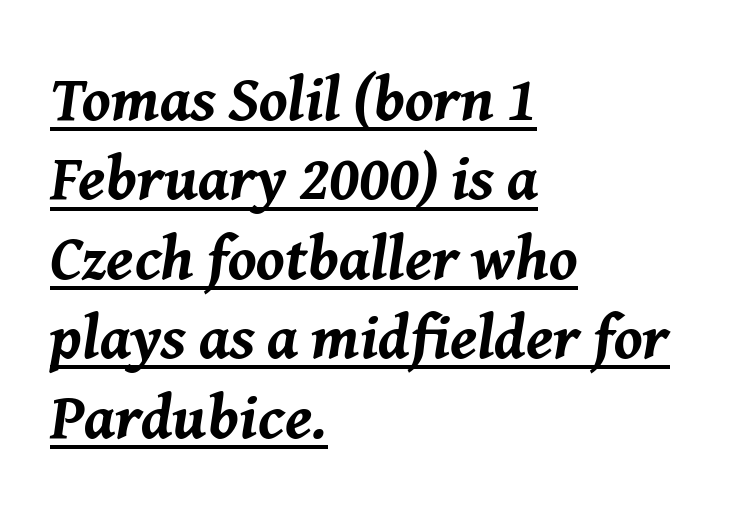
Notice how thick the strokes are: this is what a full bold looks like. The leading is moderate, giving the passage an even texture. A typesetter would mark this as italic. You could not count columns in this text — the font is proportionally spaced. The specimen includes a rule beneath the text block's lines.
